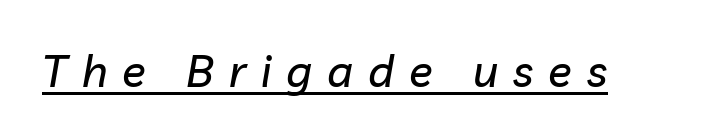
Q: Is the text italic (slanted)? A: Yes, it leans right by about 10 degrees.
Q: Is the text underlined? A: Yes.
Q: Is the spacing between letters normal or unusually wide? A: Unusually wide.
Q: Width (condensed, normal, or wide)? A: Normal.
Q: Stroke contrast? A: Low.
Q: x-height? A: Medium.
Q: Monospaced? A: No.
